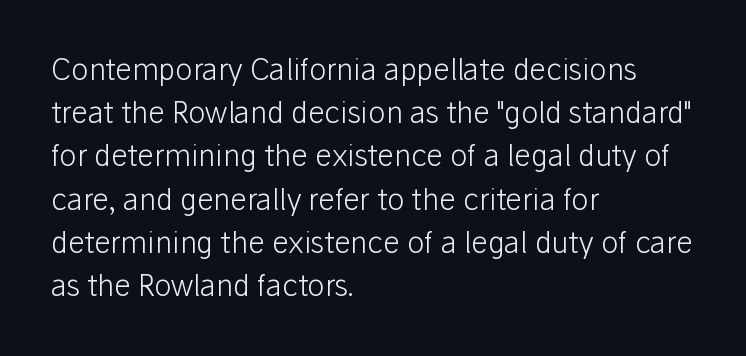
The image shows 29 px light sans-serif type, upright; set left-aligned, normal line spacing (1.49x), normal letter spacing, not underlined; low stroke contrast and a medium x-height.
